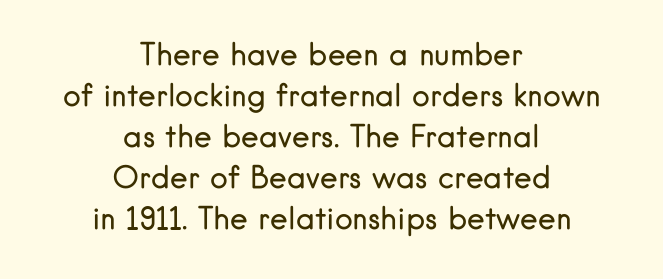
The space between consecutive lines is moderate. Weight: regular or lighter. Between one letter and the next there's only the usual sliver of space. Classification — sans serif. The foot of each line stays bare and open. Think of a printed novel: that variable character pitch is what you see here.
